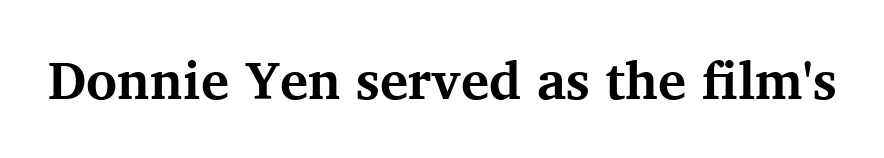
Q: Is the text bold? A: Yes.
Q: Is the text italic (slanted)? A: No, it is upright.
Q: Is the typeface a serif or a sans-serif typeface? A: Serif.
Q: Is the text underlined? A: No.
Q: Is the spacing between letters normal or unusually wide? A: Normal.
Q: Width (condensed, normal, or wide)? A: Normal.
Q: Stroke contrast? A: Medium.
Q: x-height? A: Medium.
Q: Monospaced? A: No.
